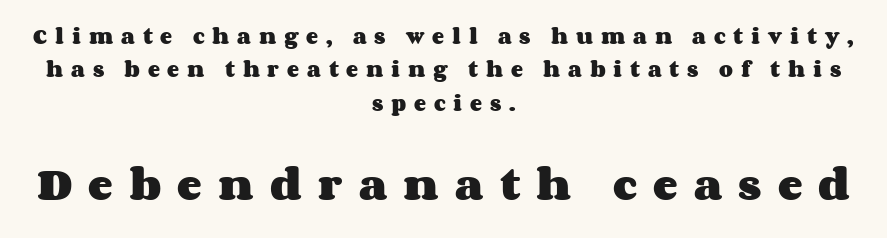
Plenty of ink on the page — the face is bold. Horizontally, the lines are justified to the midpoint only. In terms of posture, this sample is upright. Looks like regular typesetting: each glyph gets only the width it needs. The rendering inserts visible extra space after every character.
